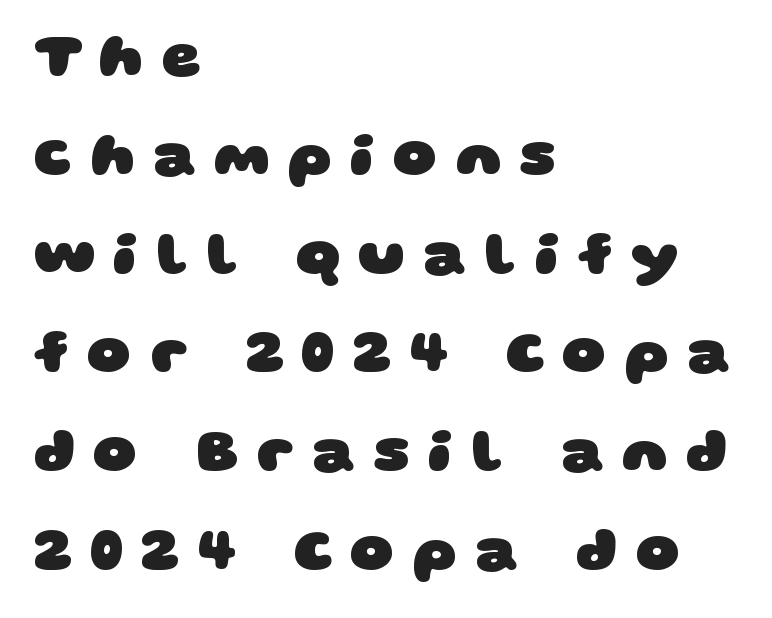
The image shows 61 px heavy, wide sans-serif type; set left-aligned, normal line spacing (1.62x), unusually wide letter spacing (+0.29 em), not underlined; low stroke contrast and a large x-height.
